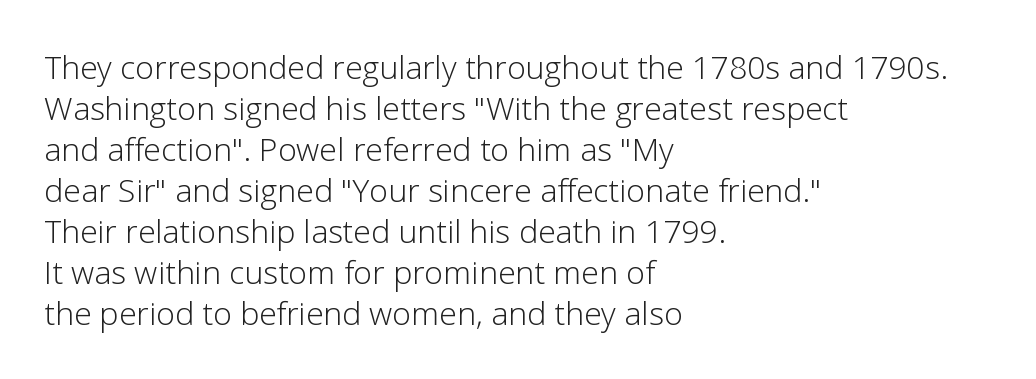
{"serif": "no", "italic": "no", "bold": "no", "weight": "light", "width": "normal", "stroke_contrast": "low", "x_height": "medium", "monospaced": "no", "underline": "no", "align": "left", "line_spacing": "normal", "line_spacing_ratio": 1.28, "letter_spacing": "normal", "letter_spacing_em": 0.0, "glyph_px": 32}
